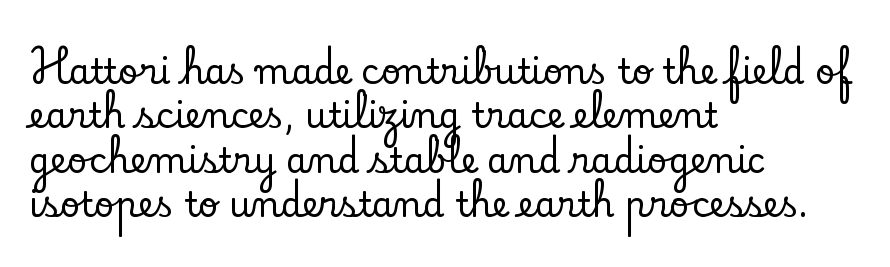
Type without underlining. Does extra space separate the letters? No, they use regular spacing. Teacher's note: observe the even left margin — that is flush-left alignment. The passage shown stacks its lines at a standard gap.
